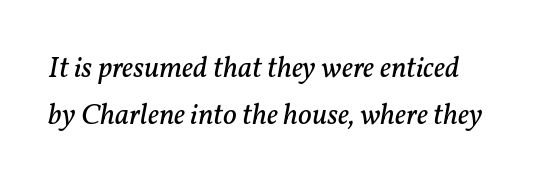
The passage shown is typed in a proportional face where columns would drift. The vertical gap from one line to the next is medium. The letters look calm and open, with moderate or lighter stems. Glyph-to-glyph distance matches everyday printed text.
